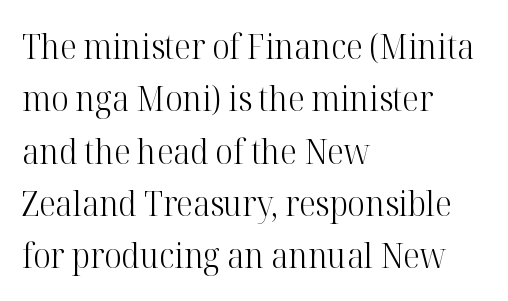
Look at the tracking — it's just the regular setting, nothing added. Left-aligned paragraph, ragged on the right. Old-style or modern, the face here clearly has serifs. Italic? Not at all — the glyphs are vertical. Ink coverage per letter is moderate at most. This sample has the flowing, uneven cadence of proportional lettering.
